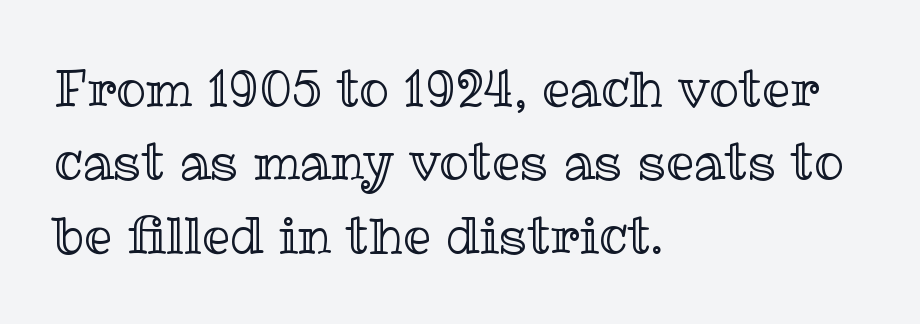
{"italic": "no", "width": "normal", "x_height": "medium", "monospaced": "no", "underline": "no", "align": "left", "line_spacing": "normal", "line_spacing_ratio": 1.47, "letter_spacing": "normal", "letter_spacing_em": 0.0, "glyph_px": 50}
